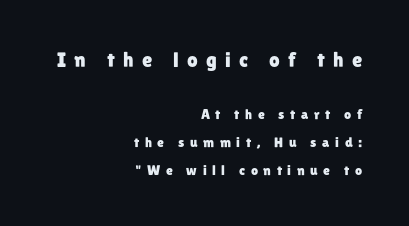
In this sample the first text group is rendered at the bigger scale. Whoever set this chose breathing room over compactness in the vertical rhythm. Unlike italic type, these characters show no tilt at all. Someone cranked the tracking dial way up on this one. Descender tails drop into unmarked territory. This rendering uses right alignment, leaving the left contour irregular.
